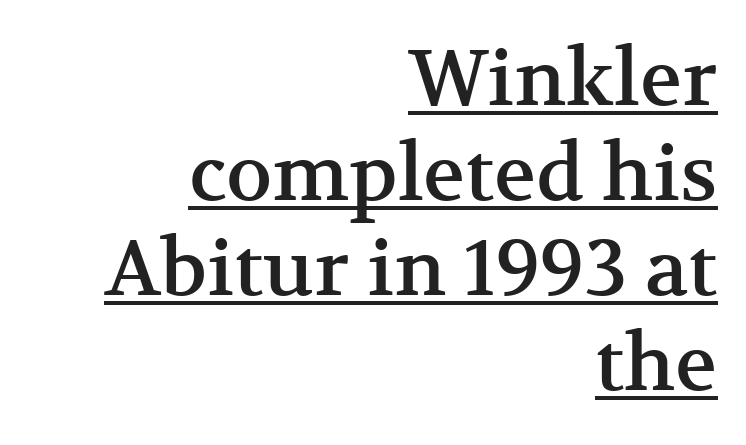
{"serif": "yes", "italic": "no", "width": "normal", "stroke_contrast": "medium", "x_height": "medium", "monospaced": "no", "underline": "yes", "align": "right", "line_spacing_ratio": 1.22, "letter_spacing": "normal", "letter_spacing_em": 0.0, "glyph_px": 78}
